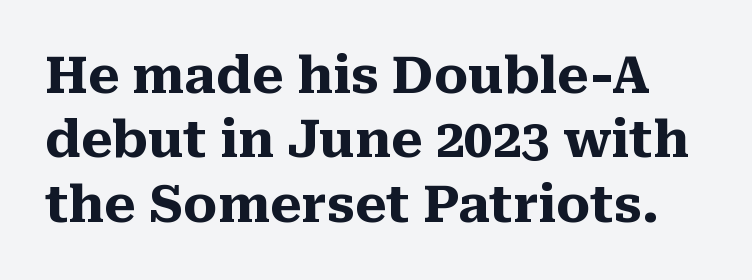
Q: Is the text bold? A: Yes.
Q: Is the text italic (slanted)? A: No, it is upright.
Q: Is the typeface a serif or a sans-serif typeface? A: Serif.
Q: Is the text underlined? A: No.
Q: Is the spacing between letters normal or unusually wide? A: Normal.
Q: Is the spacing between lines tight, normal or loose? A: Normal.
Q: Width (condensed, normal, or wide)? A: Normal.
Q: Stroke contrast? A: Medium.
Q: x-height? A: Medium.
Q: Monospaced? A: No.
